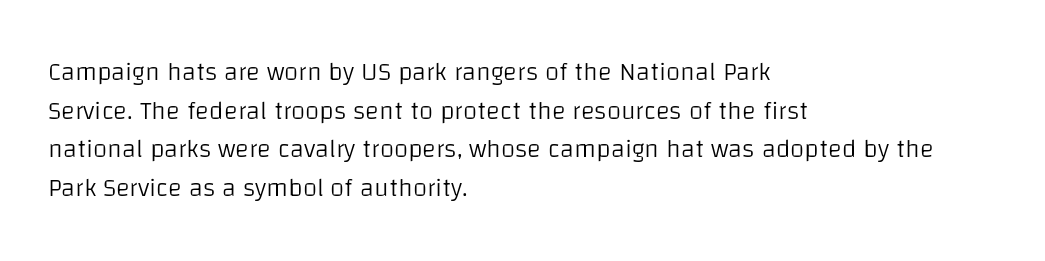
Q: Is the text bold? A: No.
Q: Is the text italic (slanted)? A: No, it is upright.
Q: Is the text underlined? A: No.
Q: How is the paragraph aligned? A: Left-aligned.
Q: Is the spacing between letters normal or unusually wide? A: Normal.
Q: Is the spacing between lines tight, normal or loose? A: Normal.
